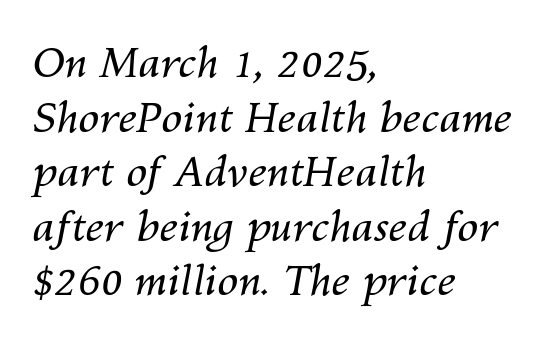
{"italic": "yes", "lean": "right", "slant_degrees": 10, "bold": "no", "weight": "regular", "width": "normal", "stroke_contrast": "medium", "x_height": "medium", "monospaced": "no", "underline": "no", "align": "left", "line_spacing": "normal", "line_spacing_ratio": 1.3, "letter_spacing": "normal", "letter_spacing_em": 0.0, "glyph_px": 42}
